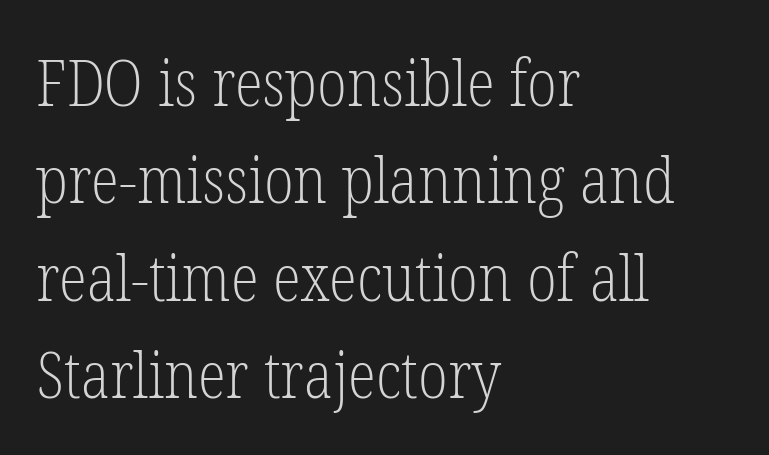
{"serif": "yes", "italic": "no", "bold": "no", "weight": "light", "width": "condensed", "stroke_contrast": "low", "x_height": "medium", "monospaced": "no", "underline": "no", "align": "left", "line_spacing": "normal", "line_spacing_ratio": 1.5, "letter_spacing": "normal", "letter_spacing_em": 0.0, "glyph_px": 65}
